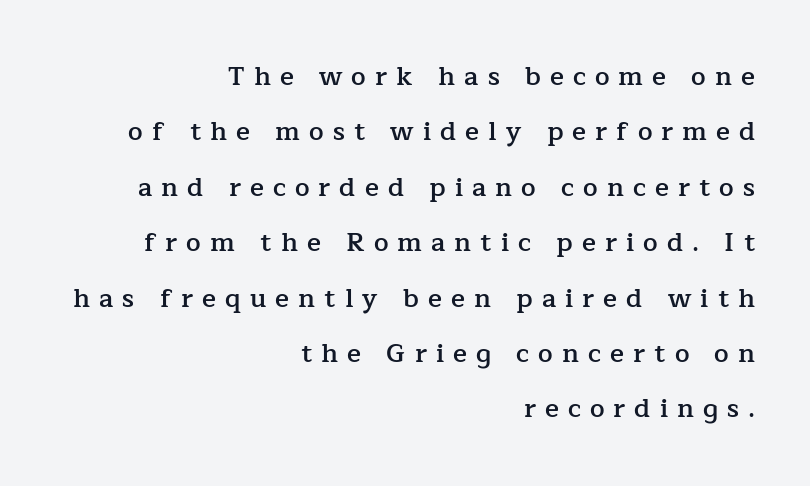
This is roman type, the default non-slanted kind. The typesetting leans somewhat heavy: a semibold. Check the space under the baseline: it is left empty. The lines in this sample share a right terminus and differ only in where they begin.
